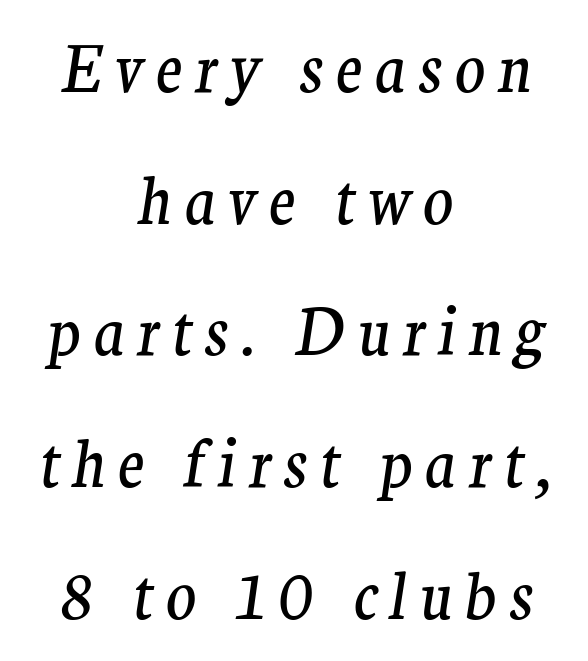
The image shows 63 px regular-weight serif type, italic (leaning right); set centered, loose line spacing (2.09x), not underlined; medium stroke contrast and a medium x-height.
